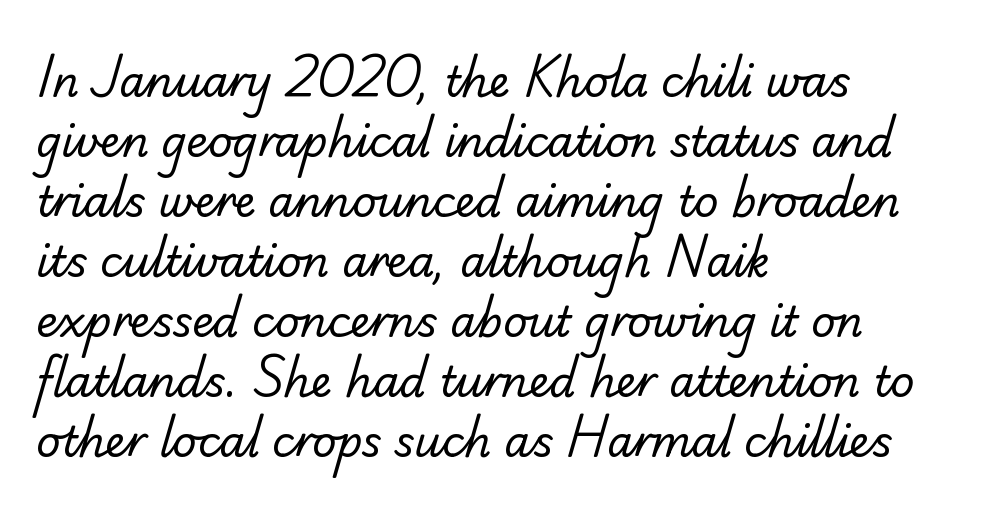
Q: Is the text bold? A: No.
Q: Is the typeface a serif or a sans-serif typeface? A: Sans-serif.
Q: Is the text underlined? A: No.
Q: How is the paragraph aligned? A: Left-aligned.
Q: Is the spacing between letters normal or unusually wide? A: Normal.
Q: Is the spacing between lines tight, normal or loose? A: Normal.
Q: Width (condensed, normal, or wide)? A: Normal.
Q: Stroke contrast? A: Low.
Q: x-height? A: Small.
Q: Monospaced? A: No.
